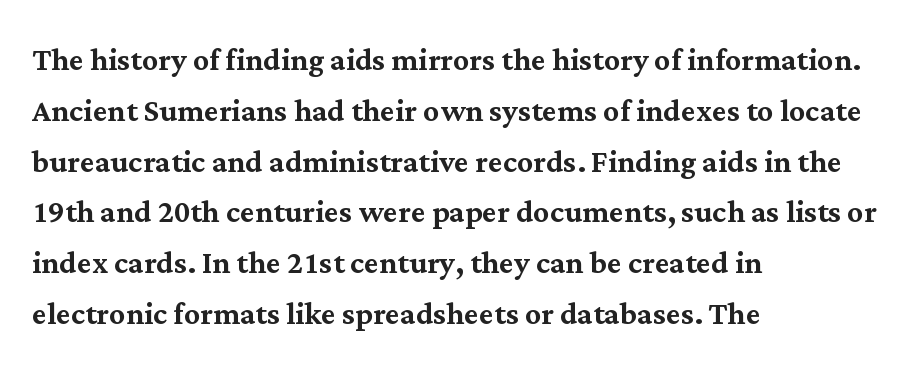
The image shows 40 px serif type, upright; set left-aligned, normal line spacing (1.27x), normal letter spacing, not underlined; medium stroke contrast and a medium x-height.
